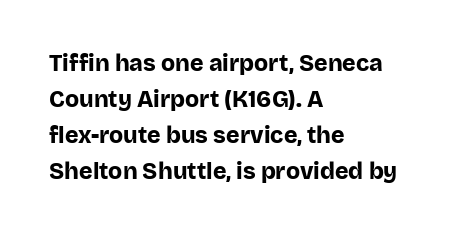
{"italic": "no", "bold": "yes", "underline": "no", "align": "left", "line_spacing": "normal", "line_spacing_ratio": 1.57, "letter_spacing": "normal", "letter_spacing_em": 0.0, "glyph_px": 23}
